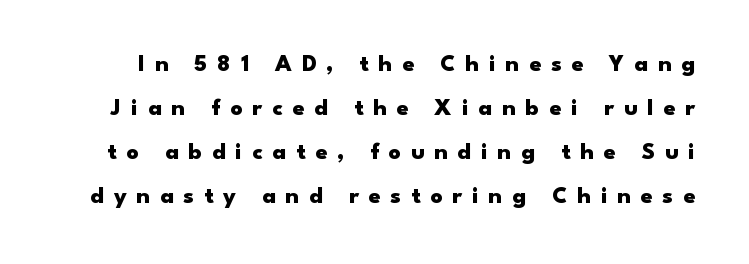
The image shows 24 px bold type, upright; set line spacing 1.84x, unusually wide letter spacing (+0.41 em), not underlined.
